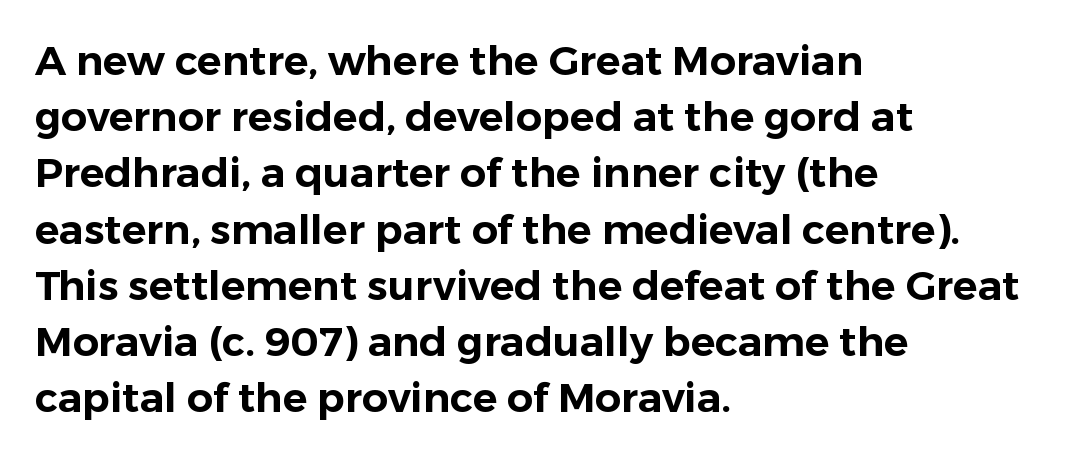
The image shows 41 px sans-serif type, upright; set left-aligned, normal line spacing (1.37x), normal letter spacing, not underlined; low stroke contrast and a medium x-height.
